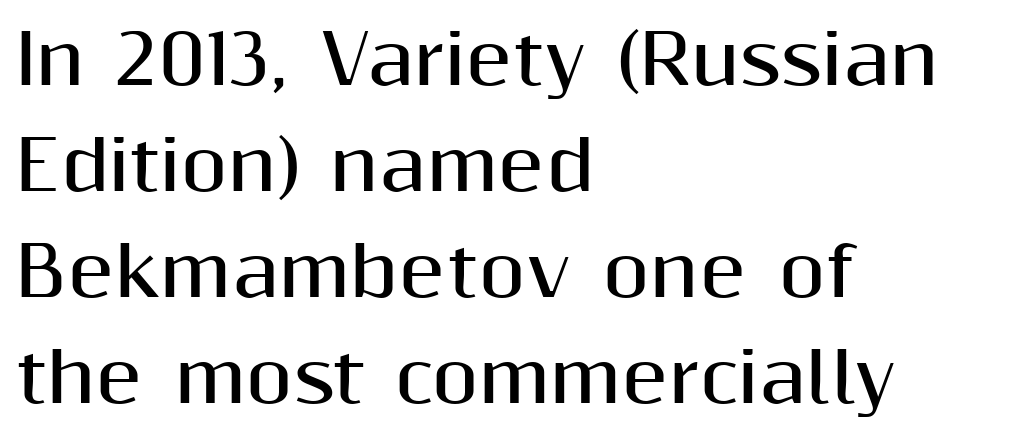
Q: Is the text bold? A: Yes.
Q: Is the text italic (slanted)? A: No, it is upright.
Q: Is the typeface a serif or a sans-serif typeface? A: Sans-serif.
Q: Is the text underlined? A: No.
Q: How is the paragraph aligned? A: Left-aligned.
Q: Is the spacing between letters normal or unusually wide? A: Normal.
Q: Is the spacing between lines tight, normal or loose? A: Normal.
Q: Width (condensed, normal, or wide)? A: Normal.
Q: Stroke contrast? A: Medium.
Q: x-height? A: Medium.
Q: Monospaced? A: No.
